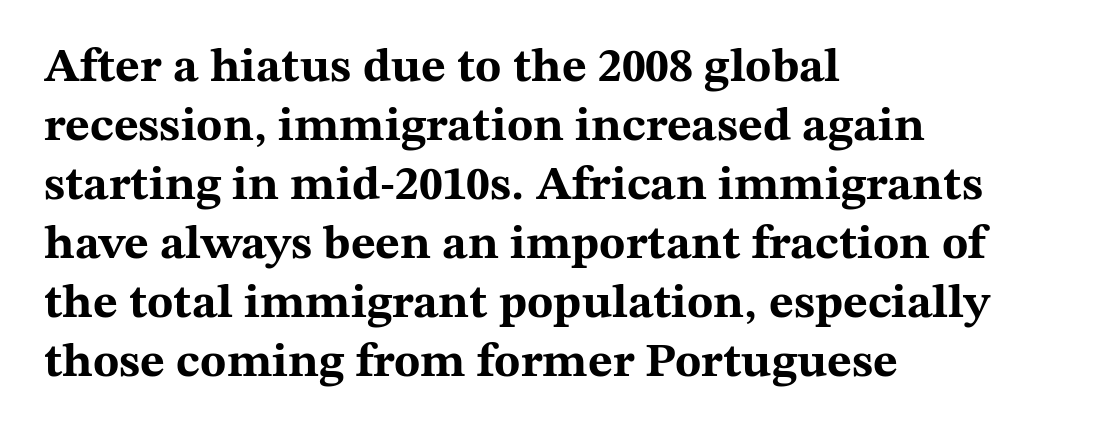
The image shows 48 px bold, wide serif type, upright; set left-aligned, line spacing 1.23x, normal letter spacing, not underlined; medium stroke contrast and a medium x-height.
